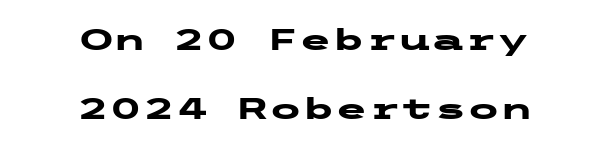
The image shows 30 px heavy, wide sans-serif type, upright; set centered, loose line spacing (2.29x), normal letter spacing, not underlined; low stroke contrast and a medium x-height.
